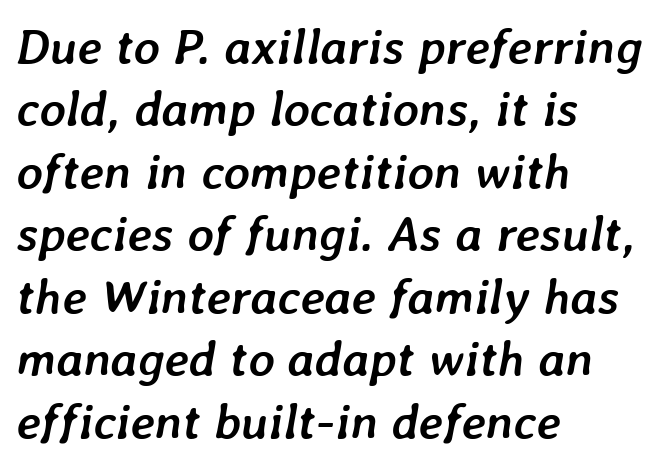
Q: Is the text bold? A: Yes.
Q: Is the text italic (slanted)? A: Yes, it leans right by about 7 degrees.
Q: Is the text underlined? A: No.
Q: How is the paragraph aligned? A: Left-aligned.
Q: Is the spacing between letters normal or unusually wide? A: Normal.
Q: Is the spacing between lines tight, normal or loose? A: Normal.
Q: Width (condensed, normal, or wide)? A: Normal.
Q: Stroke contrast? A: Low.
Q: x-height? A: Medium.
Q: Monospaced? A: No.
